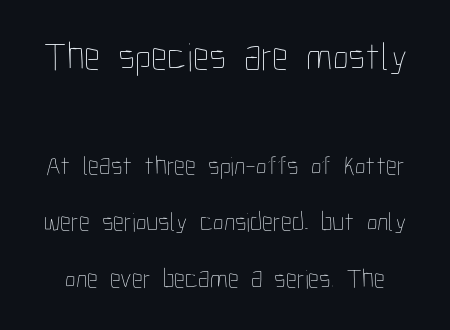
{"italic": "no", "bold": "no", "weight": "thin", "width": "condensed", "stroke_contrast": "low", "x_height": "medium", "monospaced": "no", "underline": "no", "line_spacing": "loose", "line_spacing_ratio": 2.08, "letter_spacing": "normal", "letter_spacing_em": 0.0, "larger_block": "first", "size_ratio": 1.48, "glyph_px": 40}
